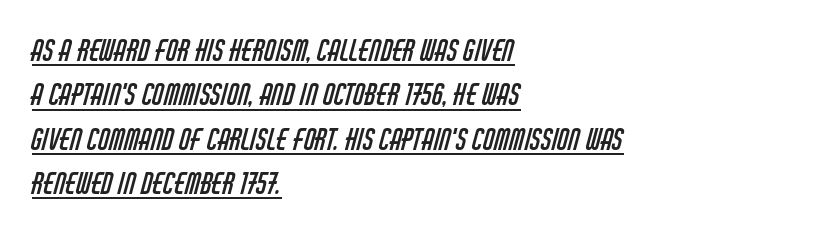
Q: Is the text bold? A: No.
Q: Is the typeface a serif or a sans-serif typeface? A: Sans-serif.
Q: Is the text underlined? A: Yes.
Q: How is the paragraph aligned? A: Left-aligned.
Q: Is the spacing between letters normal or unusually wide? A: Normal.
Q: Is the spacing between lines tight, normal or loose? A: Normal.
Q: Width (condensed, normal, or wide)? A: Condensed.
Q: Stroke contrast? A: Low.
Q: x-height? A: Large.
Q: Monospaced? A: No.
